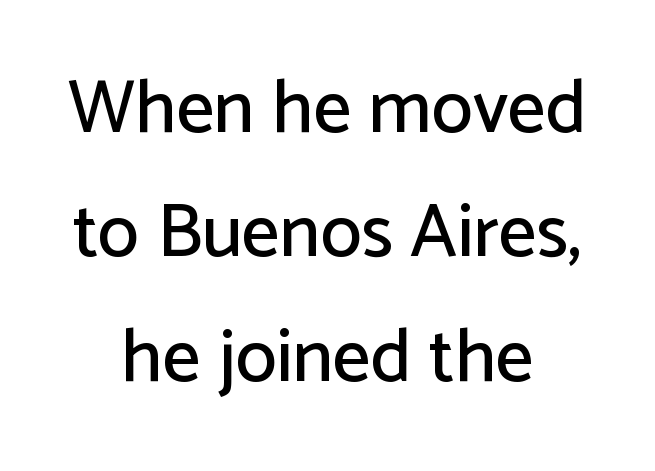
The image shows 75 px sans-serif type, upright; set centered, normal line spacing (1.66x), normal letter spacing, not underlined; low stroke contrast and a medium x-height.
